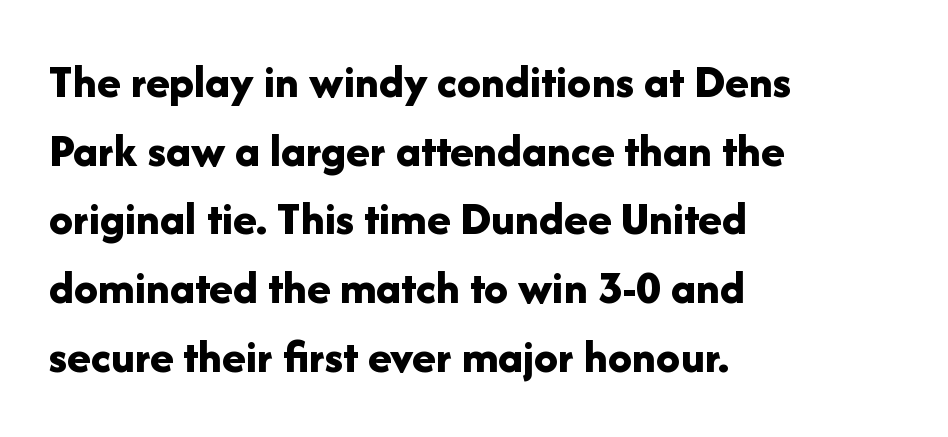
The image shows 48 px bold sans-serif type, upright; set left-aligned, normal line spacing (1.43x), normal letter spacing, not underlined; low stroke contrast and a medium x-height.
